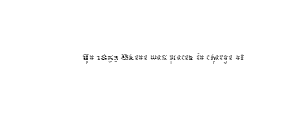
{"italic": "no", "bold": "no", "underline": "no", "letter_spacing": "normal", "letter_spacing_em": 0.0, "glyph_px": 23}
